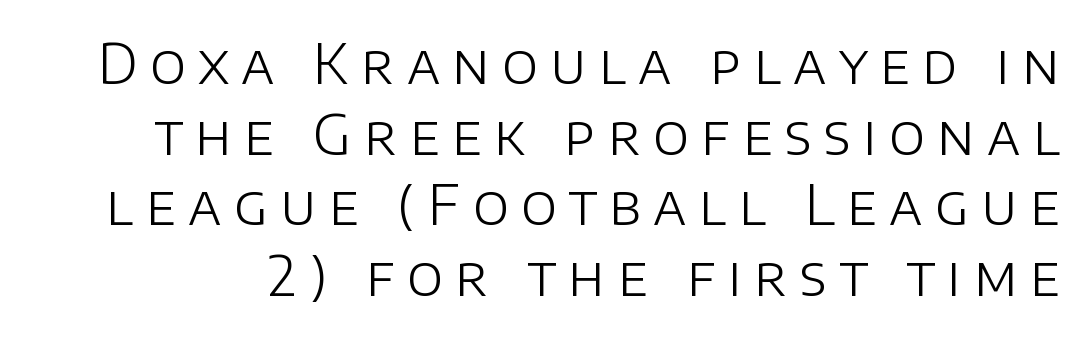
Spacing verdict: proportional, widths tailored to each character. The characters display no serif detailing; their extremities are plain. The vertical gap from one line to the next is medium. Type without underlining. The line texture is sparse and dotted thanks to wide tracking. Stroke mass is kept to a normal reading level or below.
